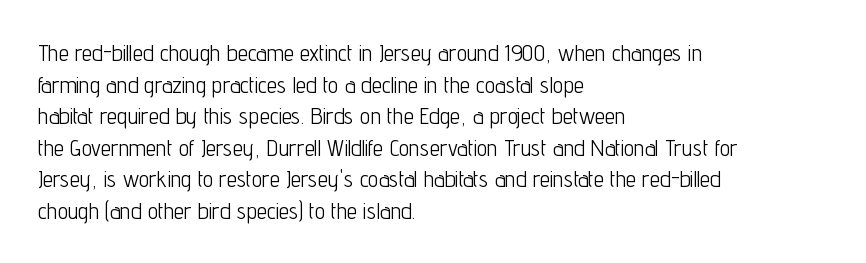
{"italic": "no", "bold": "no", "underline": "no", "align": "left", "line_spacing": "normal", "line_spacing_ratio": 1.37, "letter_spacing": "normal", "letter_spacing_em": 0.0, "glyph_px": 23}
